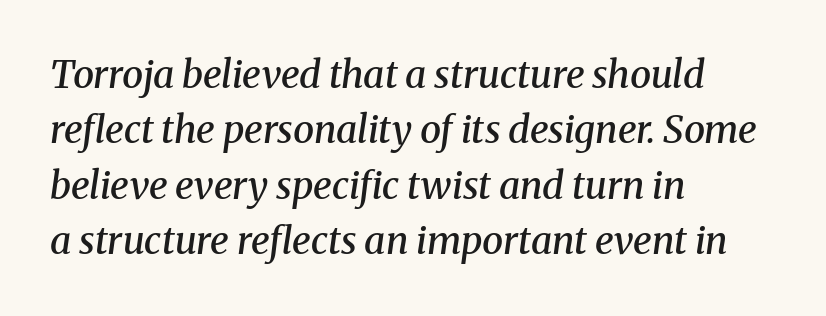
The image shows 38 px semibold serif type, italic (leaning right); set left-aligned, normal line spacing (1.46x), normal letter spacing, not underlined; medium stroke contrast and a medium x-height.
